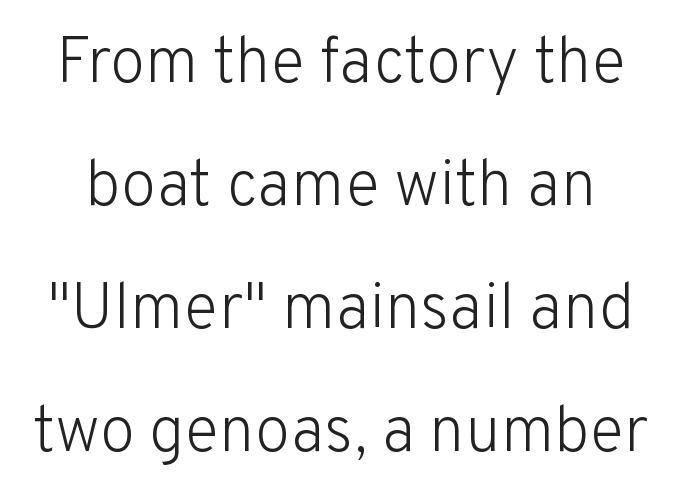
{"serif": "no", "italic": "no", "bold": "no", "weight": "light", "width": "normal", "stroke_contrast": "low", "x_height": "medium", "monospaced": "no", "underline": "no", "line_spacing": "loose", "line_spacing_ratio": 1.92, "letter_spacing": "normal", "letter_spacing_em": 0.0, "glyph_px": 64}
